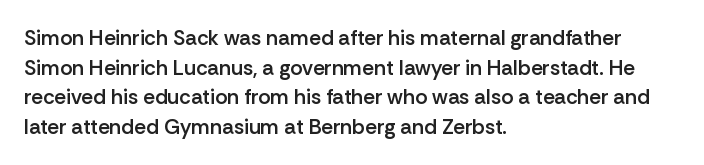
Q: Is the text bold? A: Semi-bold.
Q: Is the text italic (slanted)? A: No, it is upright.
Q: Is the text underlined? A: No.
Q: How is the paragraph aligned? A: Left-aligned.
Q: Is the spacing between letters normal or unusually wide? A: Normal.
Q: Is the spacing between lines tight, normal or loose? A: Normal.
